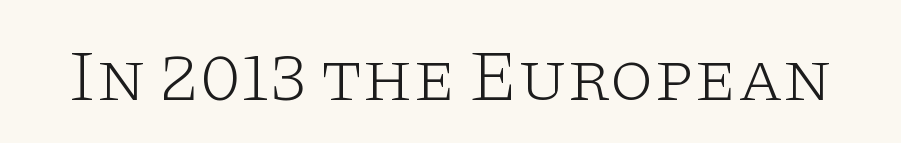
Proportional: the letters do not fall into vertical columns. Italic: no, the glyphs are upright roman. This sample uses a serif face. Stroke thickness stays within the range of a standard reading face or lighter.
